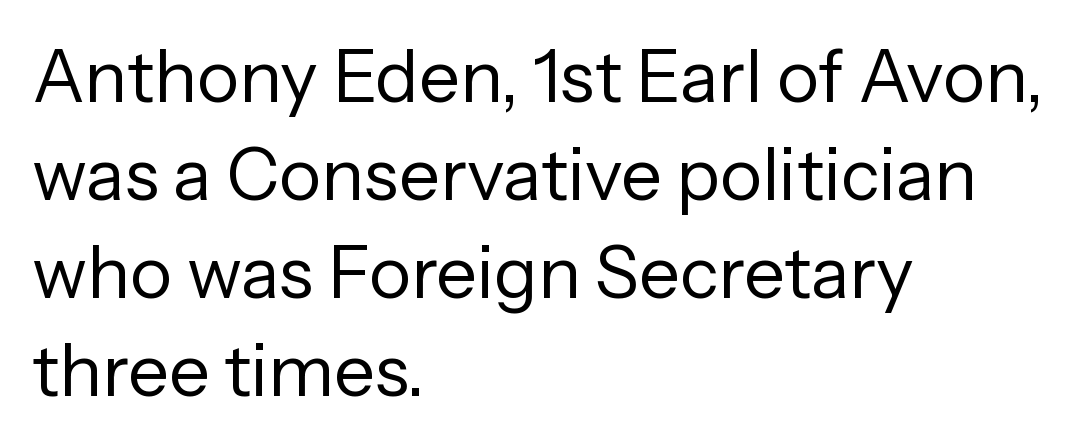
Honestly, the letter spacing is just normal — you wouldn't notice it. Each letter keeps its own natural width here, so spacing adapts to shape. The baseline area is clear. The paragraph has a hard left edge and a soft right edge. Unbolded letterforms with no extra heft. Letterform terminals end flat and unadorned throughout the passage.
